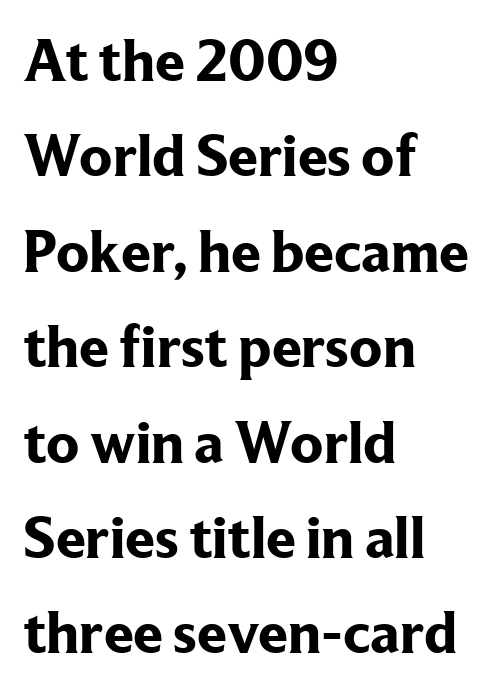
{"serif": "yes", "italic": "no", "bold": "yes", "weight": "bold", "width": "normal", "stroke_contrast": "low", "x_height": "medium", "monospaced": "no", "underline": "no", "align": "left", "line_spacing": "normal", "line_spacing_ratio": 1.59, "letter_spacing": "normal", "letter_spacing_em": 0.0, "glyph_px": 60}
